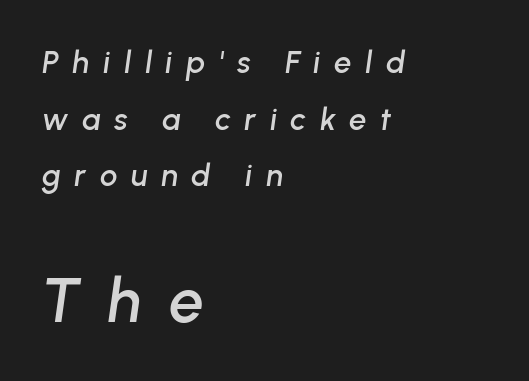
The image shows 62 px text type, italic (leaning right); set left-aligned, line spacing 1.83x, unusually wide letter spacing (+0.44 em), not underlined; the second (bottom) block is 2.0x larger; low stroke contrast and a medium x-height.
